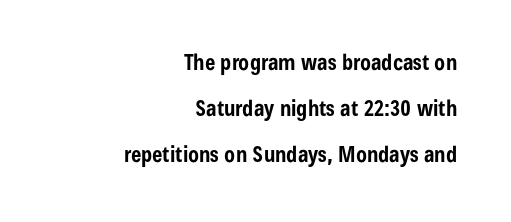
Between one letter and the next there's only the usual sliver of space. A flush-right, rag-left setting is used for this passage. This is heavy type, rendered in bold. The string is rendered with underlining switched off. Quick note: interline space is abundant.
